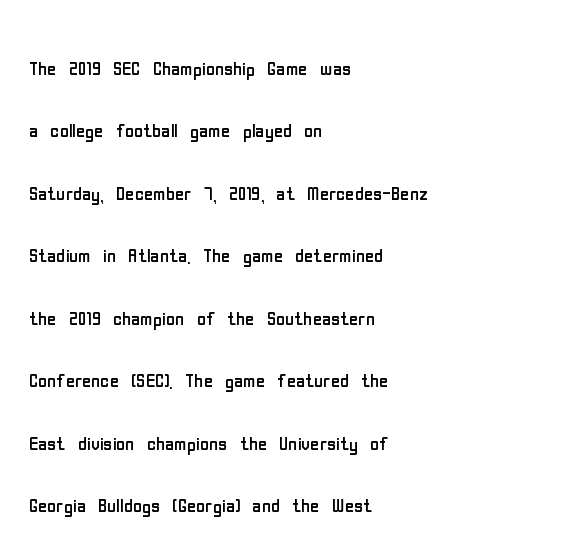
Q: Is the text bold? A: No.
Q: Is the text italic (slanted)? A: No, it is upright.
Q: Is the text underlined? A: No.
Q: How is the paragraph aligned? A: Left-aligned.
Q: Is the spacing between letters normal or unusually wide? A: Normal.
Q: Is the spacing between lines tight, normal or loose? A: Loose.
